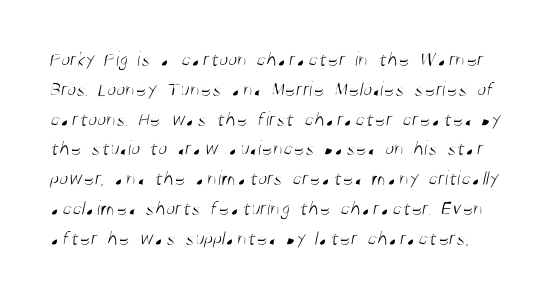
Q: Is the text bold? A: No.
Q: Is the text underlined? A: No.
Q: Is the spacing between letters normal or unusually wide? A: Normal.
Q: Is the spacing between lines tight, normal or loose? A: Normal.
